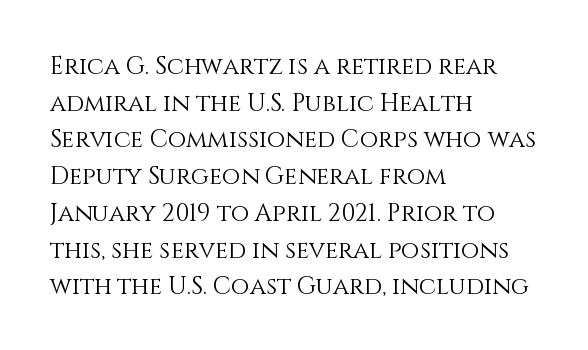
{"italic": "no", "bold": "no", "underline": "no", "align": "left", "line_spacing": "normal", "line_spacing_ratio": 1.53, "letter_spacing": "normal", "letter_spacing_em": 0.0, "glyph_px": 24}
